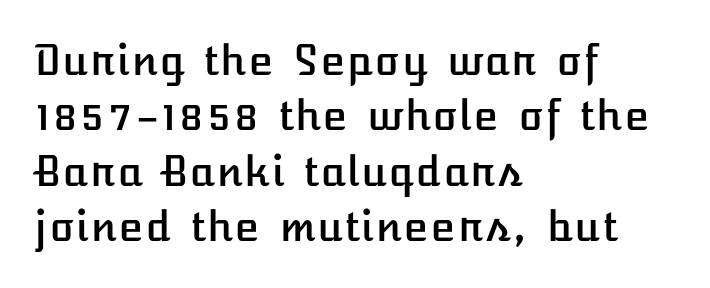
The image shows 41 px text type, upright; set left-aligned, normal line spacing (1.35x), normal letter spacing, not underlined; low stroke contrast and a medium x-height.
